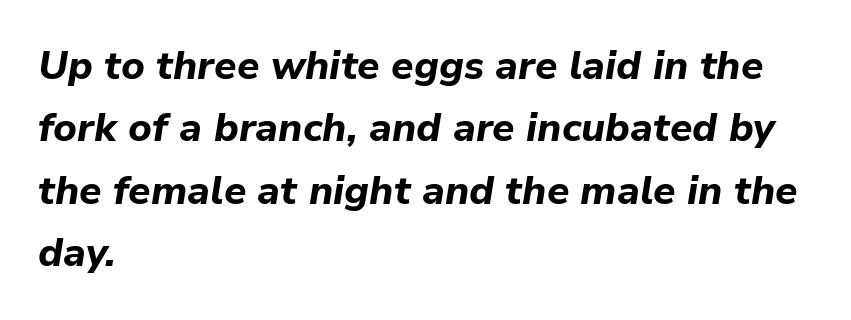
Bold? Absolutely — the strokes are thick and heavy. The block of text has a typical density, with ordinary space between rows. Each row of text sits above clean, open space. Caption: multi-line text, flush left, ragged right. The letterforms sit shoulder to shoulder at normal distance. The letters advance in unequal steps, a hallmark of proportional type.
